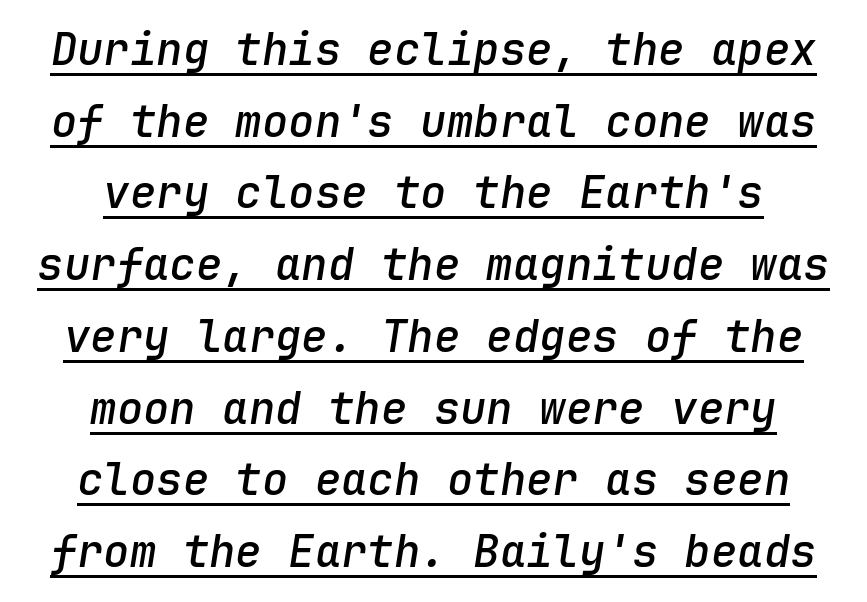
Q: Is the text bold? A: Semi-bold.
Q: Is the text italic (slanted)? A: Yes, it leans right by about 9 degrees.
Q: Is the text underlined? A: Yes.
Q: How is the paragraph aligned? A: Centered.
Q: Is the spacing between letters normal or unusually wide? A: Normal.
Q: Is the spacing between lines tight, normal or loose? A: Normal.
Q: Width (condensed, normal, or wide)? A: Normal.
Q: Stroke contrast? A: Low.
Q: x-height? A: Medium.
Q: Monospaced? A: Yes.
